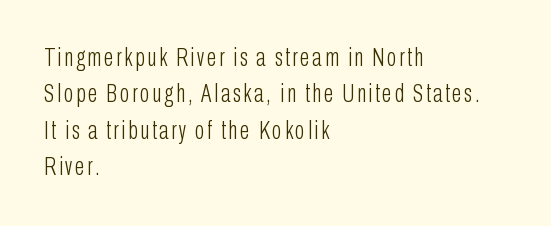
The letters stand straight up with perfectly vertical stems. The typesetter chose a ragged-right arrangement here. A normal amount of white space separates one row of letters from the next. Summary of weight: not heavy and not bold. A clean baseline with only descenders dipping below it.
